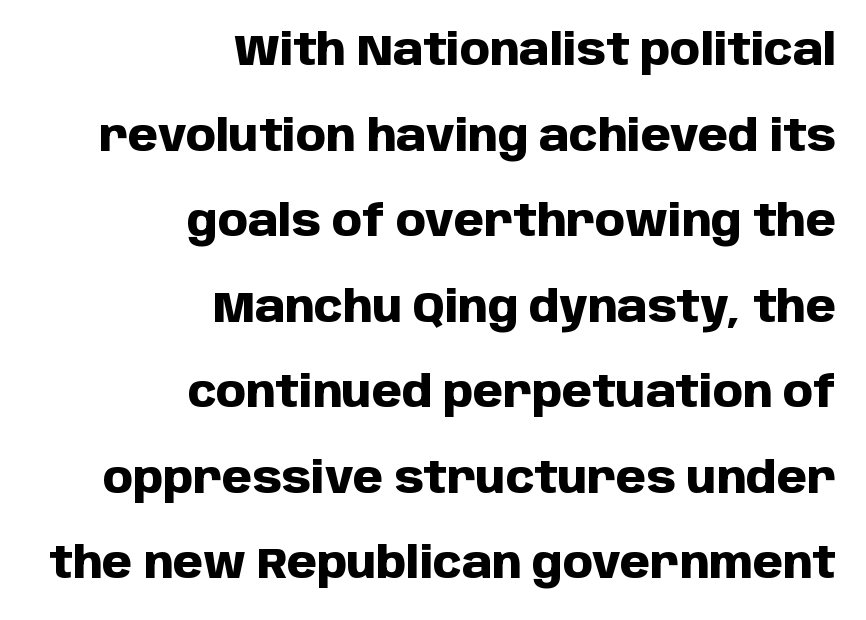
Q: Is the text bold? A: Yes.
Q: Is the text italic (slanted)? A: No, it is upright.
Q: Is the typeface a serif or a sans-serif typeface? A: Sans-serif.
Q: Is the text underlined? A: No.
Q: How is the paragraph aligned? A: Right-aligned.
Q: Is the spacing between letters normal or unusually wide? A: Normal.
Q: Is the spacing between lines tight, normal or loose? A: Loose.
Q: Width (condensed, normal, or wide)? A: Normal.
Q: Stroke contrast? A: Low.
Q: x-height? A: Large.
Q: Monospaced? A: No.
